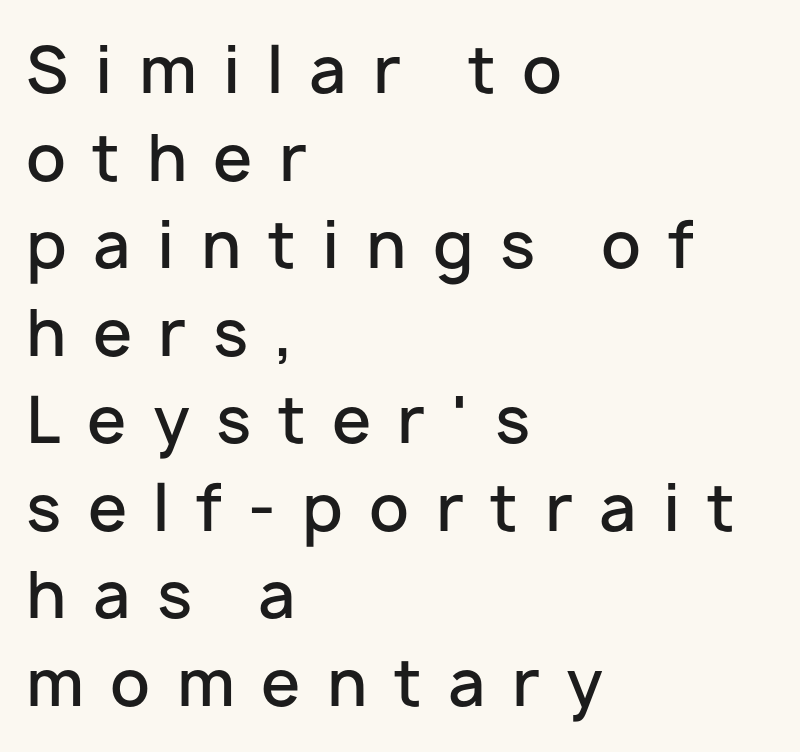
Unlike a traditional serif, this face leaves its strokes unadorned. Check the space under the baseline: it is left empty. Compared with a centered layout, this one pins lines to the left instead. The horizontal fit of the characters is loose and conspicuously gappy.
